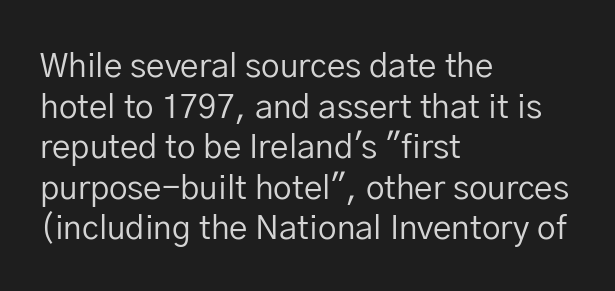
Every stem runs plumb, perpendicular to the baseline. Beneath every word, the page is bare. The weight would be labelled regular, book, light, or lighter still. The passage shown is typed in a proportional face where columns would drift. Stroke terminals: plain, sans-serif. Letter spacing: default.
